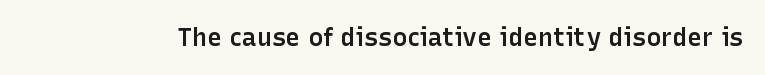
The letters stand upright; this is a roman face. Words appear dense and cohesive because spacing is normal. What weight is shown? A semibold, between regular and bold. The passage shown is not underscored anywhere.
